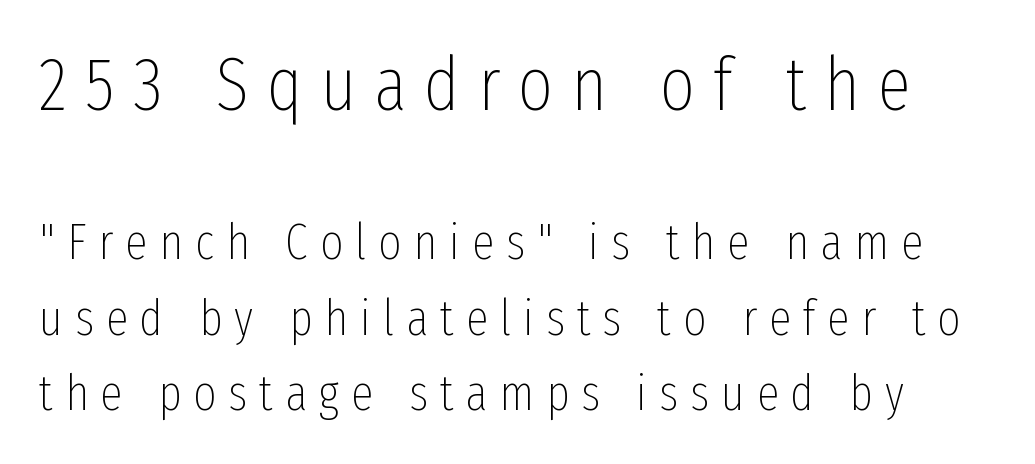
The image shows 75 px thin, condensed sans-serif type, upright; set normal line spacing (1.51x), unusually wide letter spacing (+0.24 em), not underlined; the first (top) block is 1.5x larger; low stroke contrast and a medium x-height.
